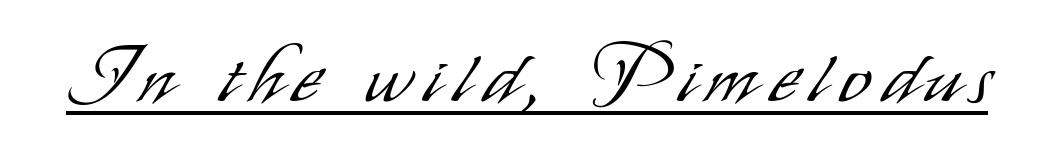
The image shows 79 px light, condensed sans-serif type; set underlined; low stroke contrast and a small x-height.
